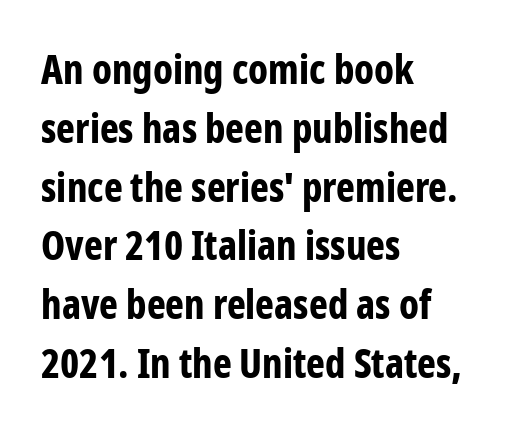
{"serif": "no", "italic": "no", "bold": "yes", "weight": "bold", "width": "condensed", "stroke_contrast": "low", "x_height": "medium", "monospaced": "no", "underline": "no", "align": "left", "line_spacing": "normal", "line_spacing_ratio": 1.47, "letter_spacing": "normal", "letter_spacing_em": 0.0, "glyph_px": 40}
